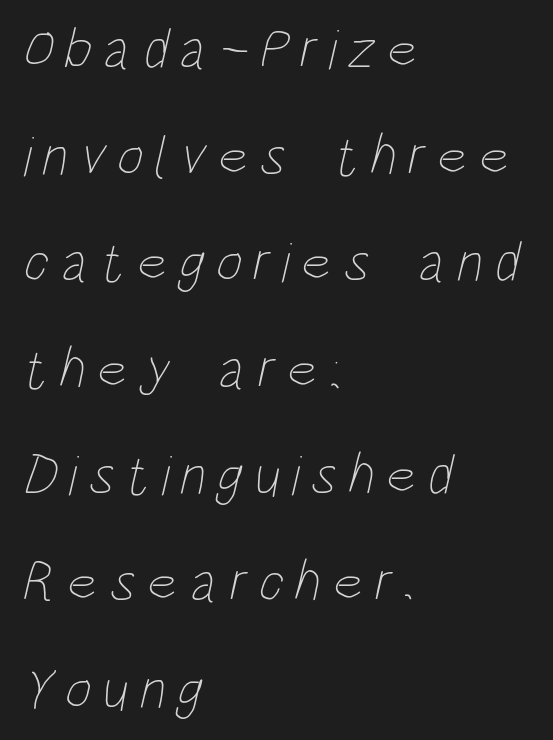
{"bold": "no", "weight": "thin", "width": "condensed", "stroke_contrast": "low", "x_height": "large", "monospaced": "no", "underline": "no", "align": "left", "line_spacing_ratio": 1.87, "letter_spacing": "wide", "letter_spacing_em": 0.2, "glyph_px": 57}
